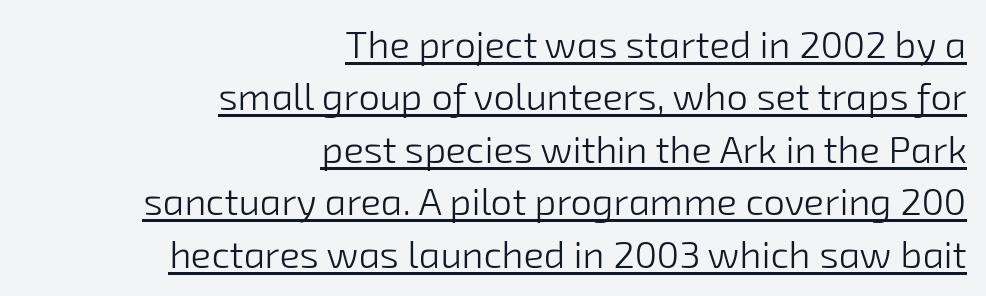
The image shows 38 px light sans-serif type; set right-aligned, normal line spacing (1.38x), normal letter spacing, underlined; low stroke contrast and a medium x-height.
